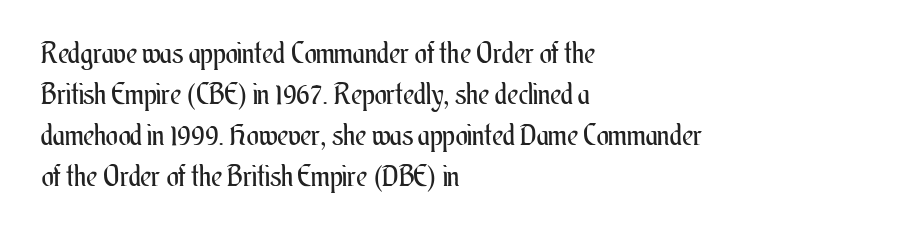
Descenders are the only things crossing below the line. This is not heavy type; no bold has been used. Glyph-to-glyph distance matches everyday printed text. You can tell it's not italic because the verticals are truly vertical. Varying glyph widths throughout — classic text-font behaviour.
